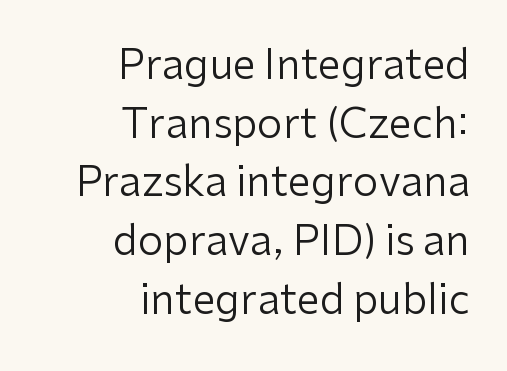
In terms of letterspacing, this is plain default setting. Compared with a flush-left layout, this one pins lines to the opposite, right side. Horizontal bands of white between lines are of average thickness. The space beneath each line is pristine and unruled. The text was rendered using a sans face with plain stroke endings. When letters stand straight like this, we call the style roman or upright.
